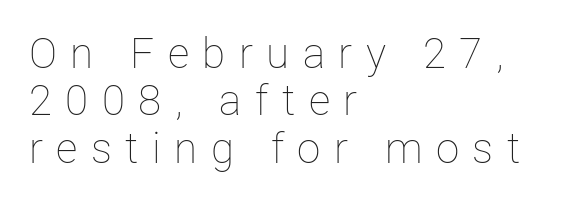
The image shows 42 px thin type, upright; set left-aligned, tight line spacing (1.13x), unusually wide letter spacing (+0.32 em), not underlined; low stroke contrast and a medium x-height.
